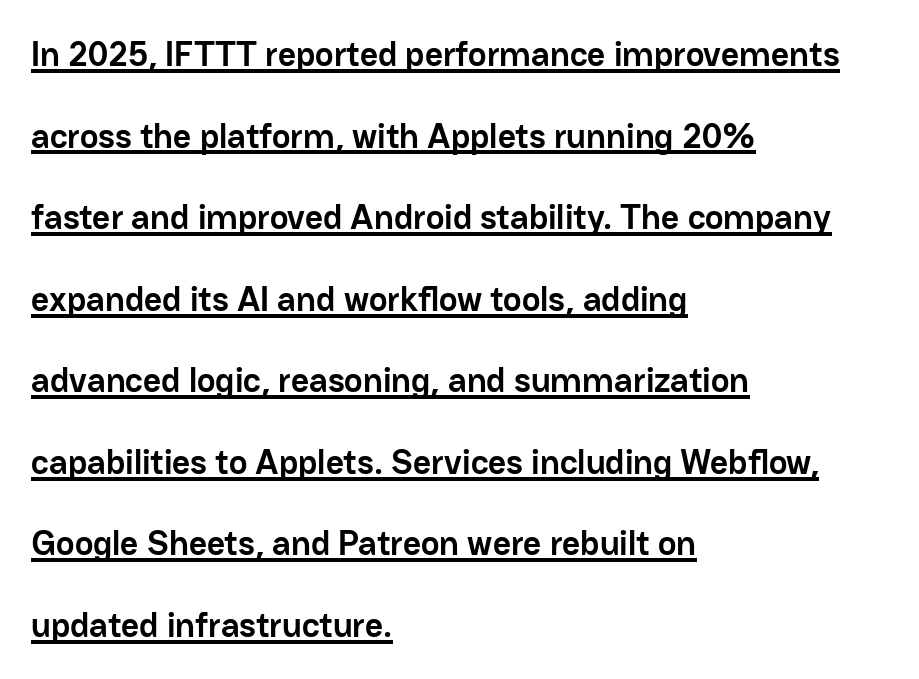
The image shows 35 px semibold sans-serif type, upright; set left-aligned, loose line spacing (2.33x), normal letter spacing, underlined; low stroke contrast and a medium x-height.
